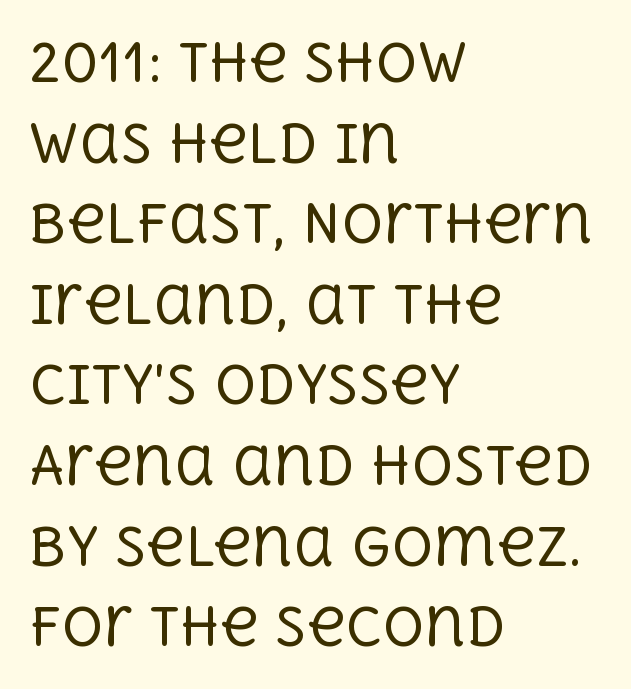
Characters remain perfectly vertical along every line. Every row of glyphs begins at an identical x-position on the left. The foot of each line stays bare and open. Do the characters align in a grid? No, the font is proportional. Stems here are at most as thick as an everyday book face.
